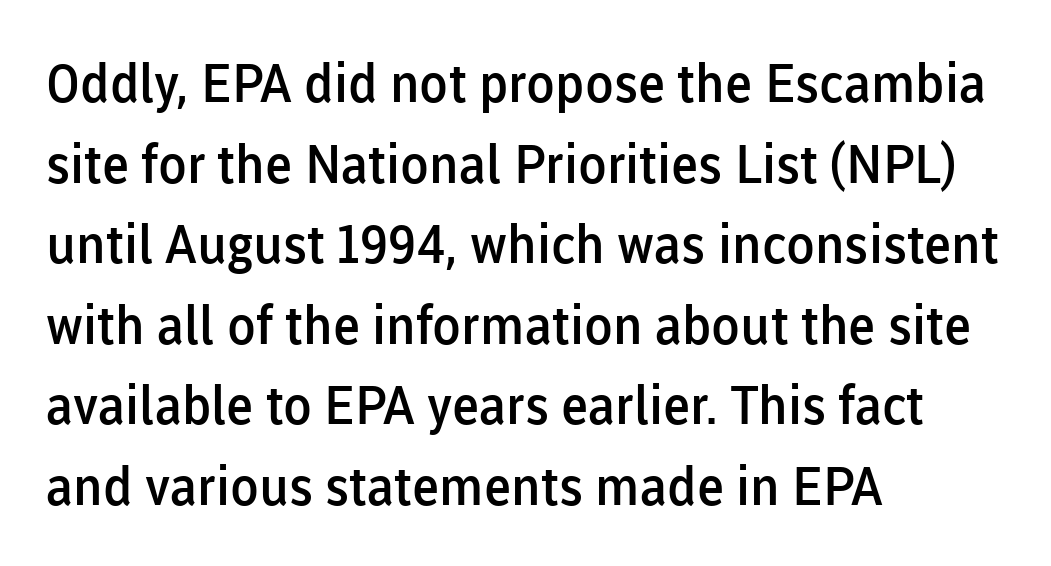
{"serif": "no", "italic": "no", "bold": "semi", "weight": "semibold", "width": "normal", "stroke_contrast": "low", "x_height": "medium", "monospaced": "no", "underline": "no", "align": "left", "line_spacing": "normal", "line_spacing_ratio": 1.52, "letter_spacing": "normal", "letter_spacing_em": 0.0, "glyph_px": 53}
